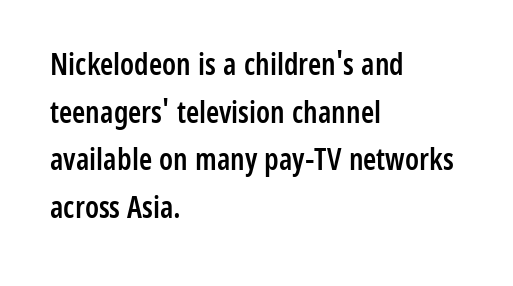
The image shows 30 px semibold, condensed sans-serif type, upright; set left-aligned, normal line spacing (1.59x), normal letter spacing, not underlined; low stroke contrast and a medium x-height.
